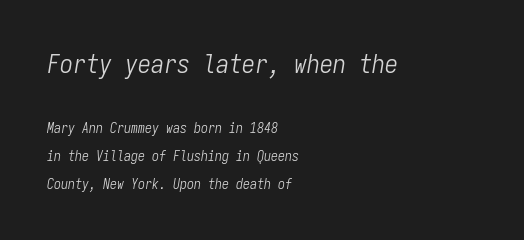
The image shows 26 px text type, italic (leaning right); set left-aligned, loose line spacing (1.98x), normal letter spacing, not underlined; the first (top) block is 1.86x larger.
